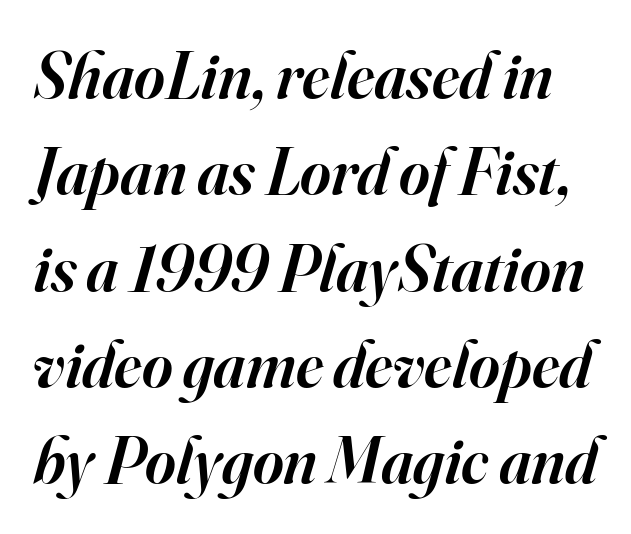
The image shows 66 px semibold serif type, italic (leaning right); set normal line spacing (1.46x), normal letter spacing, not underlined; high stroke contrast and a small x-height.
